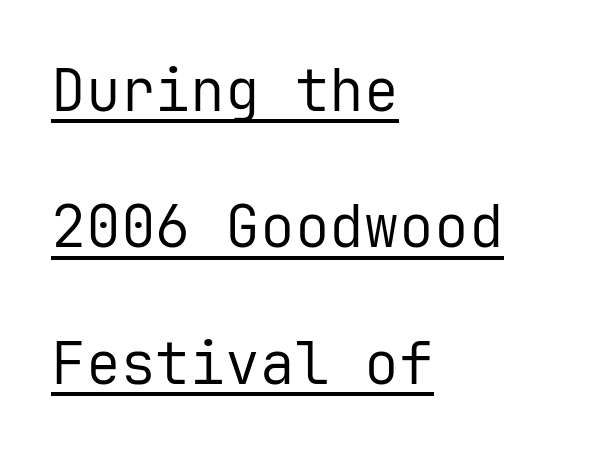
Q: Is the text bold? A: No.
Q: Is the text italic (slanted)? A: No, it is upright.
Q: Is the typeface a serif or a sans-serif typeface? A: Sans-serif.
Q: Is the text underlined? A: Yes.
Q: How is the paragraph aligned? A: Left-aligned.
Q: Is the spacing between letters normal or unusually wide? A: Normal.
Q: Is the spacing between lines tight, normal or loose? A: Loose.
Q: Width (condensed, normal, or wide)? A: Normal.
Q: Stroke contrast? A: Low.
Q: x-height? A: Medium.
Q: Monospaced? A: Yes.
